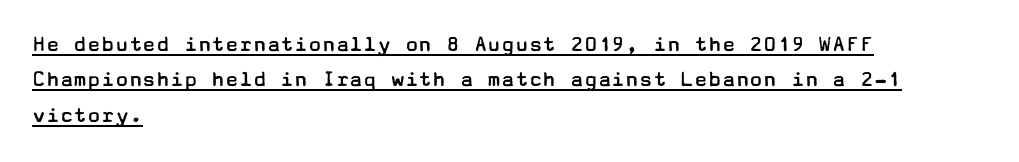
{"italic": "no", "bold": "no", "underline": "yes", "align": "left", "line_spacing": "normal", "line_spacing_ratio": 1.54, "letter_spacing": "normal", "letter_spacing_em": 0.0, "glyph_px": 23}
